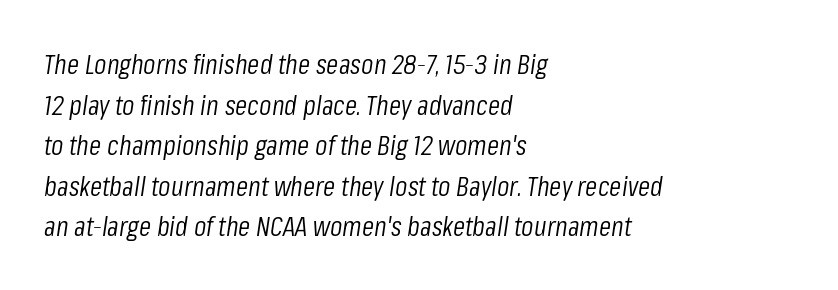
The image shows 28 px light, condensed type, italic (leaning right); set left-aligned, normal line spacing (1.45x), normal letter spacing, not underlined; low stroke contrast and a medium x-height.
